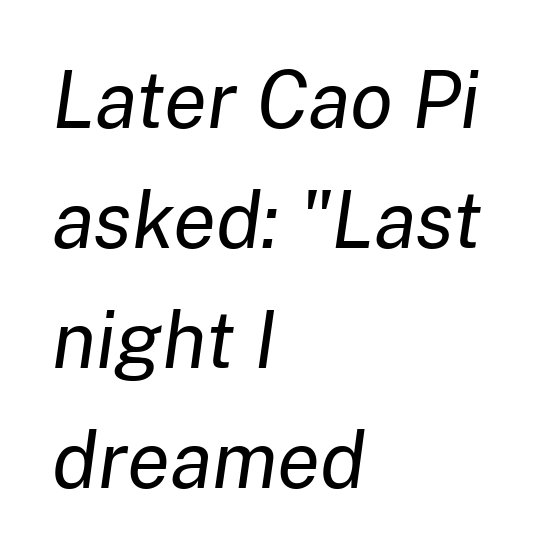
{"italic": "yes", "lean": "right", "slant_degrees": 8, "bold": "no", "weight": "regular", "width": "normal", "stroke_contrast": "low", "x_height": "medium", "monospaced": "no", "underline": "no", "align": "left", "line_spacing": "normal", "line_spacing_ratio": 1.52, "letter_spacing": "normal", "letter_spacing_em": 0.0, "glyph_px": 79}
